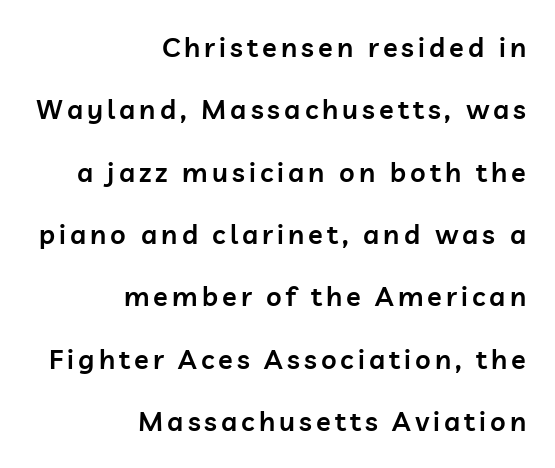
Q: Is the text bold? A: Semi-bold.
Q: Is the text italic (slanted)? A: No, it is upright.
Q: Is the text underlined? A: No.
Q: How is the paragraph aligned? A: Right-aligned.
Q: Is the spacing between lines tight, normal or loose? A: Loose.
